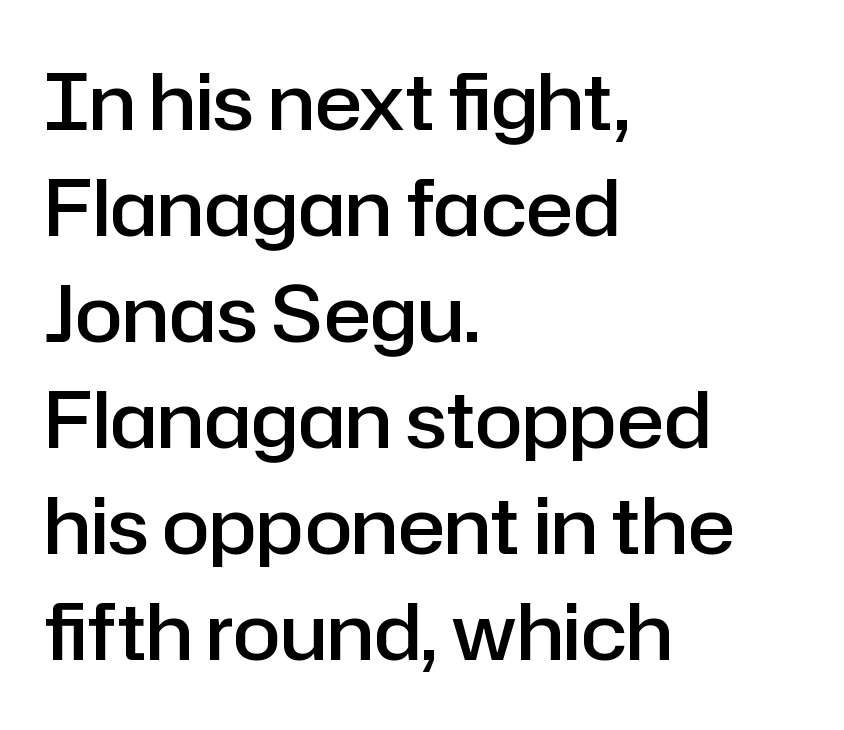
The image shows 78 px semibold sans-serif type, upright; set left-aligned, normal line spacing (1.36x), normal letter spacing, not underlined; low stroke contrast and a medium x-height.
